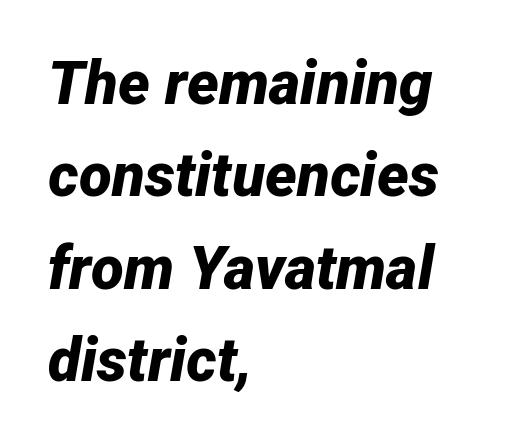
{"italic": "yes", "lean": "right", "slant_degrees": 12, "bold": "yes", "weight": "bold", "width": "normal", "stroke_contrast": "low", "x_height": "medium", "monospaced": "no", "underline": "no", "align": "left", "line_spacing": "normal", "line_spacing_ratio": 1.54, "letter_spacing": "normal", "letter_spacing_em": 0.0, "glyph_px": 60}
